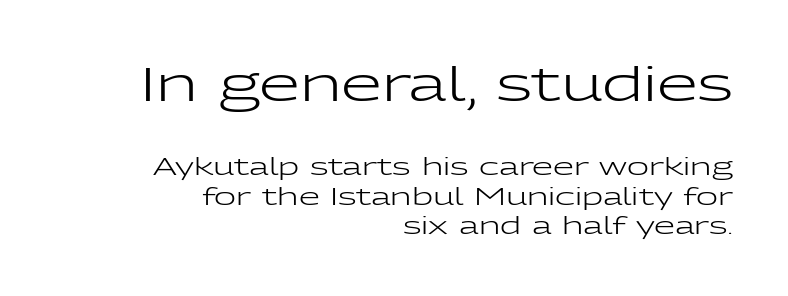
Q: Is the text bold? A: No.
Q: Is the text italic (slanted)? A: No, it is upright.
Q: Is the typeface a serif or a sans-serif typeface? A: Sans-serif.
Q: Is the text underlined? A: No.
Q: How is the paragraph aligned? A: Right-aligned.
Q: Is the spacing between letters normal or unusually wide? A: Normal.
Q: Which block of text is set in a larger size, the first (top) or the second (bottom)? A: The first (top) one.
Q: Width (condensed, normal, or wide)? A: Wide.
Q: Stroke contrast? A: Low.
Q: x-height? A: Medium.
Q: Monospaced? A: No.
